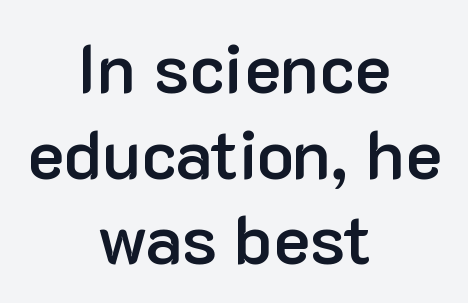
Regarding serifs, this sample does without them. Do the letters lean? They stand straight. The text block is weighted toward neither margin, spreading evenly from the middle. You could not count columns in this text — the font is proportionally spaced. The typesetting leans somewhat heavy: a semibold. Plain, unruled lines of type.
